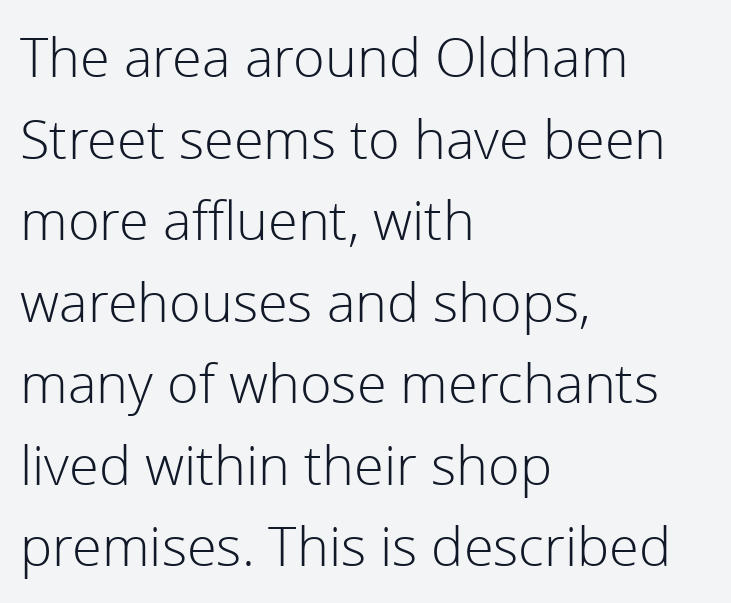
Q: Is the text bold? A: No.
Q: Is the text italic (slanted)? A: No, it is upright.
Q: Is the typeface a serif or a sans-serif typeface? A: Sans-serif.
Q: Is the text underlined? A: No.
Q: How is the paragraph aligned? A: Left-aligned.
Q: Is the spacing between letters normal or unusually wide? A: Normal.
Q: Is the spacing between lines tight, normal or loose? A: Normal.
Q: Width (condensed, normal, or wide)? A: Normal.
Q: Stroke contrast? A: Low.
Q: x-height? A: Medium.
Q: Monospaced? A: No.
